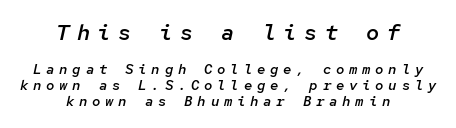
The image shows 22 px text type, italic (leaning right); set centered, tight line spacing (1.12x), unusually wide letter spacing (+0.34 em), not underlined; the first (top) block is 1.57x larger.
